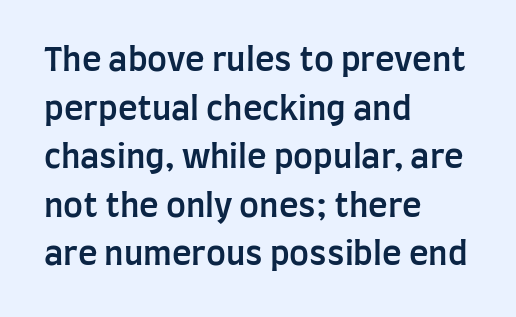
Q: Is the text bold? A: Semi-bold.
Q: Is the text italic (slanted)? A: No, it is upright.
Q: Is the typeface a serif or a sans-serif typeface? A: Sans-serif.
Q: Is the text underlined? A: No.
Q: How is the paragraph aligned? A: Left-aligned.
Q: Is the spacing between letters normal or unusually wide? A: Normal.
Q: Is the spacing between lines tight, normal or loose? A: Normal.
Q: Width (condensed, normal, or wide)? A: Condensed.
Q: Stroke contrast? A: Low.
Q: x-height? A: Large.
Q: Monospaced? A: No.
